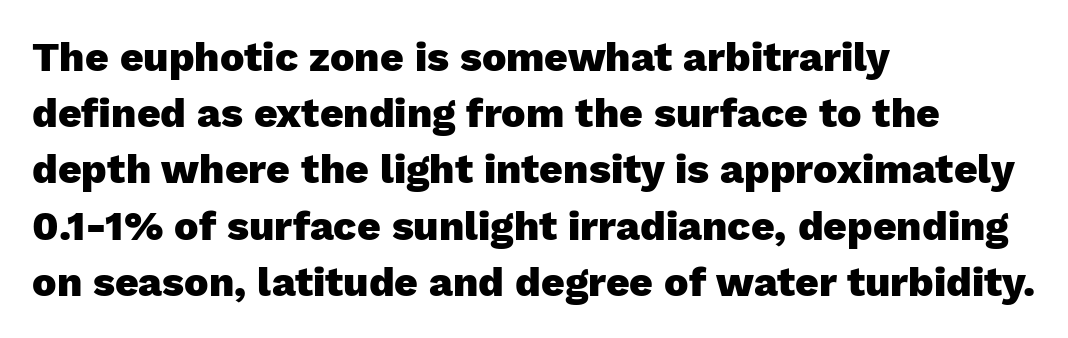
Q: Is the text bold? A: Yes.
Q: Is the text italic (slanted)? A: No, it is upright.
Q: Is the typeface a serif or a sans-serif typeface? A: Sans-serif.
Q: Is the text underlined? A: No.
Q: How is the paragraph aligned? A: Left-aligned.
Q: Is the spacing between letters normal or unusually wide? A: Normal.
Q: Is the spacing between lines tight, normal or loose? A: Normal.
Q: Width (condensed, normal, or wide)? A: Normal.
Q: Stroke contrast? A: Low.
Q: x-height? A: Medium.
Q: Monospaced? A: No.
